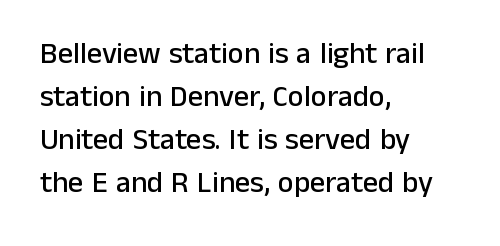
The image shows 30 px sans-serif type, upright; set left-aligned, normal line spacing (1.43x), normal letter spacing, not underlined; low stroke contrast and a medium x-height.
